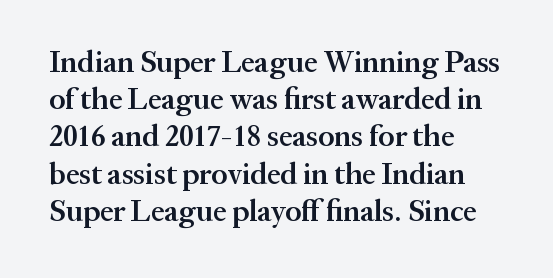
Set as a demibold, roughly 600 on the weight scale. Note the varied advance widths — an 'i' is clearly narrower than an 'm'. A classic flush-left, rag-right setting is used for this passage. Posture: vertical.
